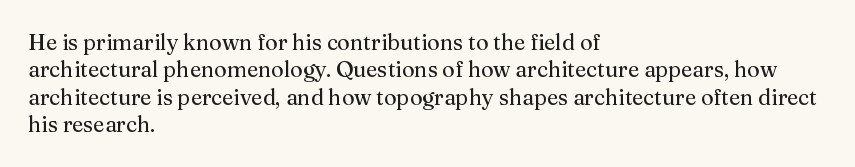
Q: Is the text bold? A: No.
Q: Is the text italic (slanted)? A: No, it is upright.
Q: Is the text underlined? A: No.
Q: How is the paragraph aligned? A: Left-aligned.
Q: Is the spacing between letters normal or unusually wide? A: Normal.
Q: Is the spacing between lines tight, normal or loose? A: Normal.
